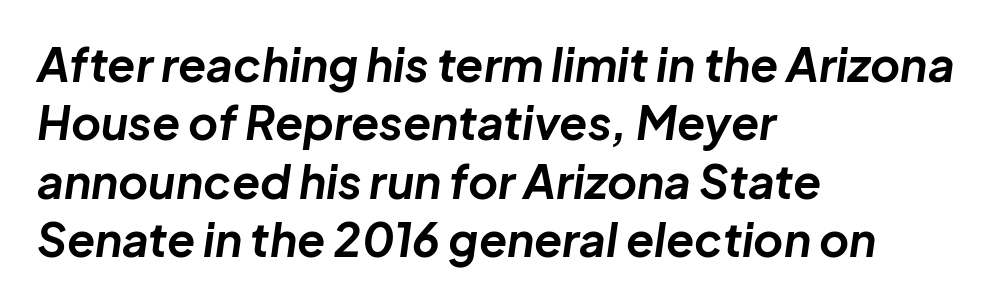
Q: Is the text bold? A: Yes.
Q: Is the text italic (slanted)? A: Yes, it leans right by about 8 degrees.
Q: Is the text underlined? A: No.
Q: How is the paragraph aligned? A: Left-aligned.
Q: Is the spacing between letters normal or unusually wide? A: Normal.
Q: Is the spacing between lines tight, normal or loose? A: Normal.
Q: Width (condensed, normal, or wide)? A: Normal.
Q: Stroke contrast? A: Low.
Q: x-height? A: Medium.
Q: Monospaced? A: No.
